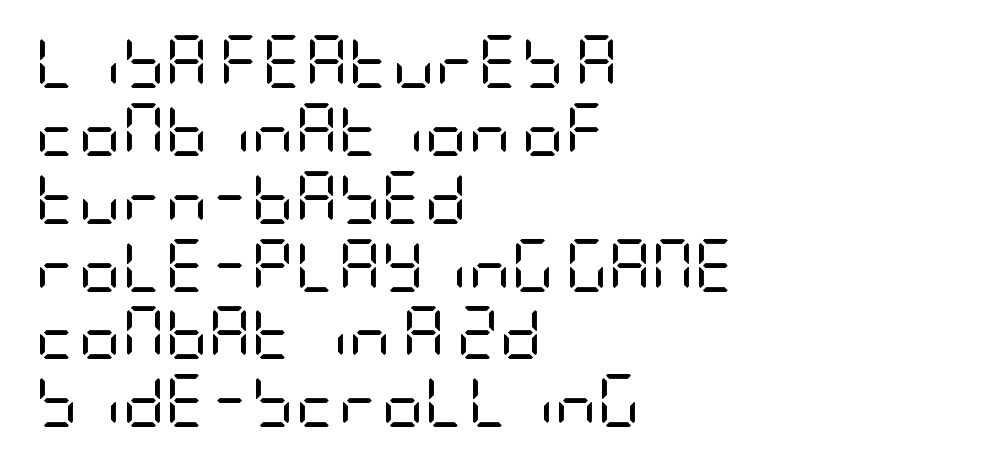
Q: Is the text bold? A: No.
Q: Is the text italic (slanted)? A: No, it is upright.
Q: Is the typeface a serif or a sans-serif typeface? A: Sans-serif.
Q: Is the text underlined? A: No.
Q: How is the paragraph aligned? A: Left-aligned.
Q: Is the spacing between letters normal or unusually wide? A: Normal.
Q: Is the spacing between lines tight, normal or loose? A: Normal.
Q: Width (condensed, normal, or wide)? A: Condensed.
Q: Stroke contrast? A: Low.
Q: x-height? A: Large.
